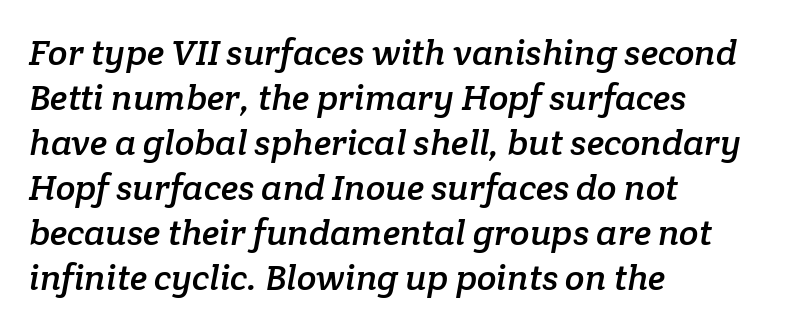
Q: Is the typeface a serif or a sans-serif typeface? A: Serif.
Q: Is the text underlined? A: No.
Q: How is the paragraph aligned? A: Left-aligned.
Q: Is the spacing between letters normal or unusually wide? A: Normal.
Q: Is the spacing between lines tight, normal or loose? A: Normal.
Q: Width (condensed, normal, or wide)? A: Normal.
Q: Stroke contrast? A: Low.
Q: x-height? A: Medium.
Q: Monospaced? A: No.
